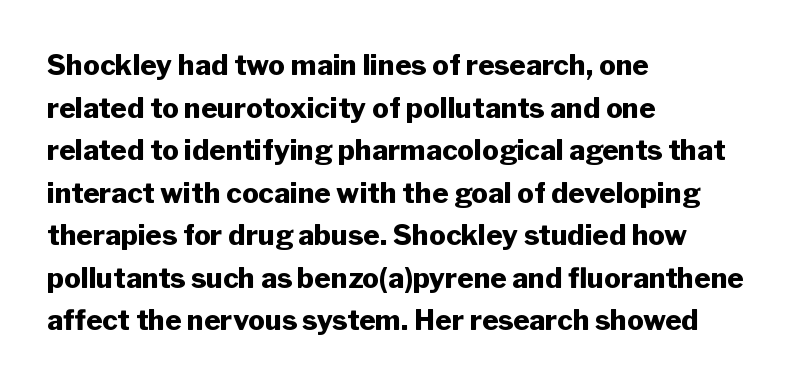
The image shows 28 px heavy sans-serif type, upright; set left-aligned, normal line spacing (1.52x), normal letter spacing, not underlined; low stroke contrast and a medium x-height.
